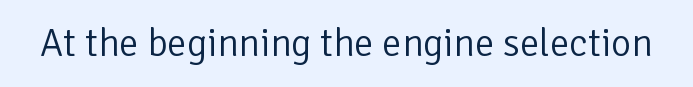
Q: Is the text bold? A: No.
Q: Is the text italic (slanted)? A: No, it is upright.
Q: Is the typeface a serif or a sans-serif typeface? A: Sans-serif.
Q: Is the text underlined? A: No.
Q: Is the spacing between letters normal or unusually wide? A: Normal.
Q: Width (condensed, normal, or wide)? A: Normal.
Q: Stroke contrast? A: Low.
Q: x-height? A: Medium.
Q: Monospaced? A: No.
